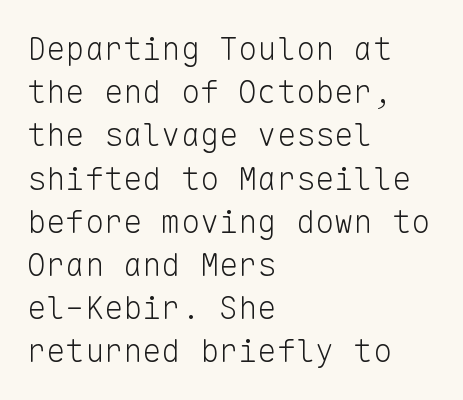
Q: Is the text bold? A: No.
Q: Is the text italic (slanted)? A: No, it is upright.
Q: Is the typeface a serif or a sans-serif typeface? A: Sans-serif.
Q: Is the text underlined? A: No.
Q: How is the paragraph aligned? A: Left-aligned.
Q: Is the spacing between letters normal or unusually wide? A: Normal.
Q: Is the spacing between lines tight, normal or loose? A: Normal.
Q: Width (condensed, normal, or wide)? A: Normal.
Q: Stroke contrast? A: Low.
Q: x-height? A: Medium.
Q: Monospaced? A: Yes.
